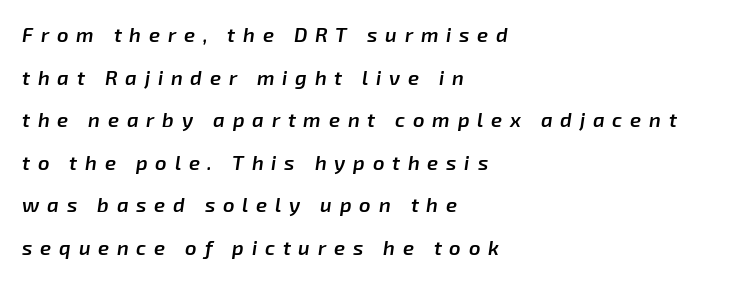
The image shows 20 px text type, italic (leaning right); set left-aligned, loose line spacing (2.13x), unusually wide letter spacing (+0.39 em), not underlined.
